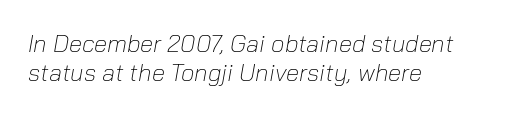
Q: Is the text bold? A: No.
Q: Is the text italic (slanted)? A: Yes, it leans right by about 10 degrees.
Q: Is the text underlined? A: No.
Q: How is the paragraph aligned? A: Left-aligned.
Q: Is the spacing between letters normal or unusually wide? A: Normal.
